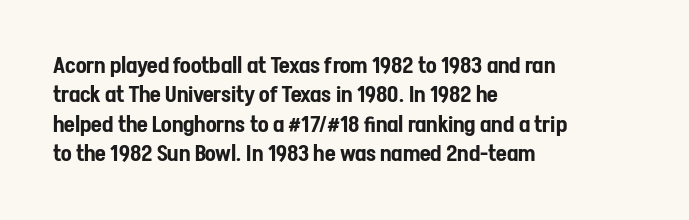
Reading down the block, your eye returns to a fixed left position each line. The type sits square on the baseline with zero lean. The space directly below the letters is spotless. Notice how descenders clear the ascenders below comfortably — that's standard leading. Each word holds together tightly as a unit, with standard inter-letter gaps.
